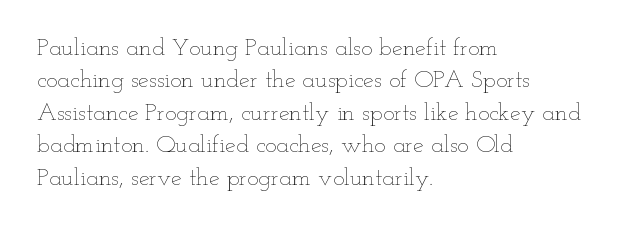
Q: Is the text bold? A: No.
Q: Is the text italic (slanted)? A: No, it is upright.
Q: Is the text underlined? A: No.
Q: How is the paragraph aligned? A: Left-aligned.
Q: Is the spacing between letters normal or unusually wide? A: Normal.
Q: Is the spacing between lines tight, normal or loose? A: Normal.
